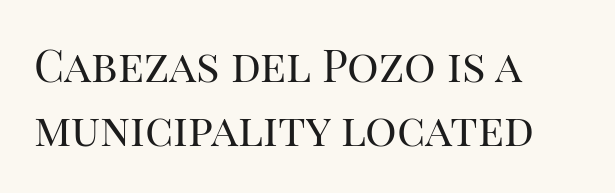
Compared with a centered layout, this one pins lines to the left instead. Rows of type keep a routine distance in the vertical direction. The passage shown is typeset with a serif family. Honestly, there is no underline to notice here at all. Is this a fixed-width face? No — the glyphs have proportional, varying widths.
